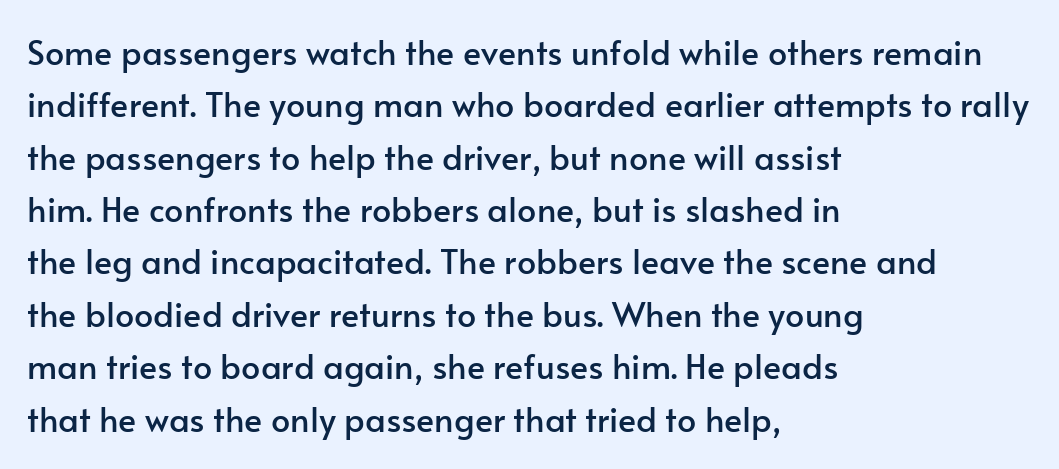
The strip under each line holds only bare page. Ascenders rise straight up at ninety degrees. Between one letter and the next there's only the usual sliver of space. The rendering shows plain stroke endings on the letterforms — a sans-serif design.
